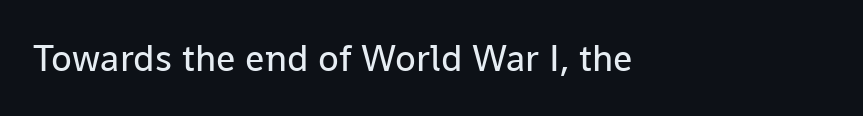
{"serif": "no", "italic": "no", "bold": "no", "weight": "regular", "width": "normal", "stroke_contrast": "low", "x_height": "medium", "monospaced": "no", "underline": "no", "letter_spacing": "normal", "letter_spacing_em": 0.0, "glyph_px": 38}
